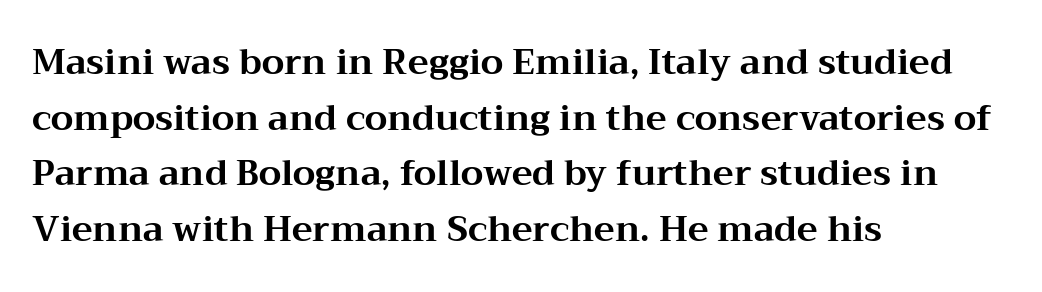
The ragged edge is on the right, which tells us the setting is flush left. The horizontal fit of the characters is conventional and even. Think of a printed novel: that variable character pitch is what you see here. Is this a sans? No — the strokes have serifs.
